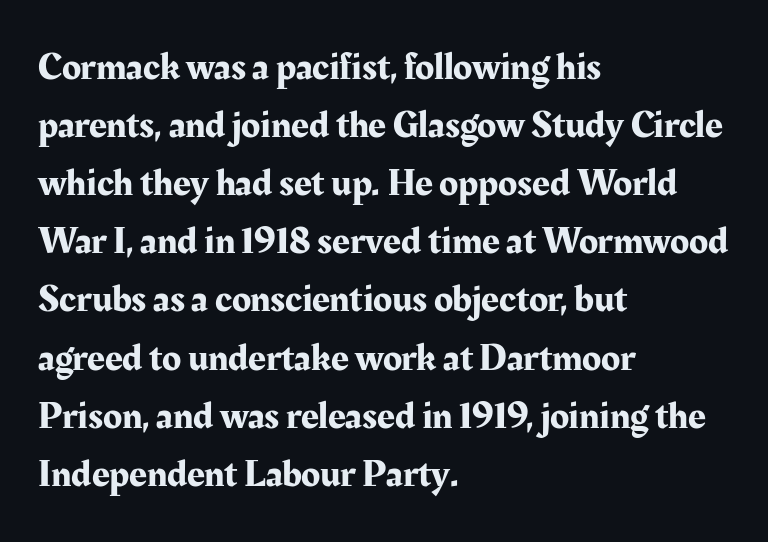
{"serif": "yes", "italic": "no", "width": "normal", "stroke_contrast": "medium", "x_height": "medium", "monospaced": "no", "underline": "no", "align": "left", "line_spacing": "normal", "line_spacing_ratio": 1.49, "letter_spacing": "normal", "letter_spacing_em": 0.0, "glyph_px": 39}
